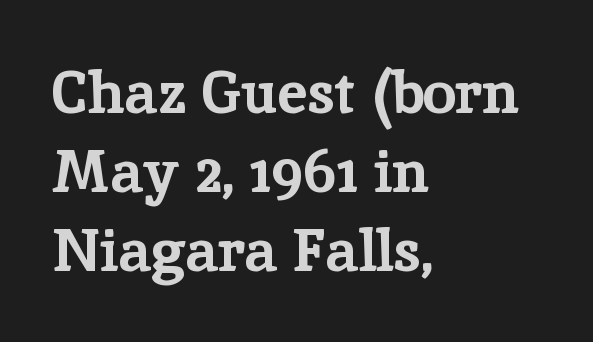
These lines were composed using upright roman letters. Whoever set this chose a conventional vertical rhythm. Stroke terminals: seriffed. The passage shown is not underscored anywhere.
